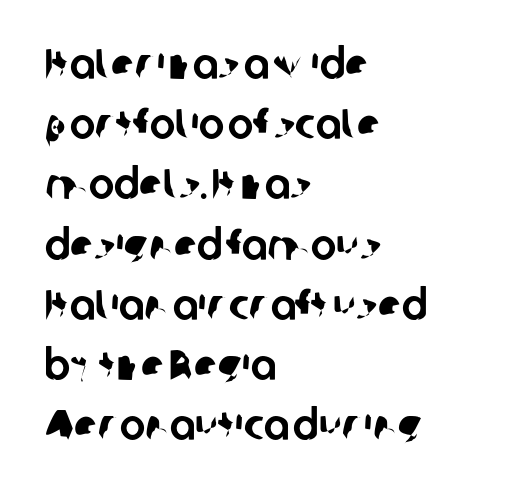
The image shows 43 px sans-serif type; set left-aligned, normal line spacing (1.4x), normal letter spacing, not underlined; low stroke contrast and a medium x-height.
